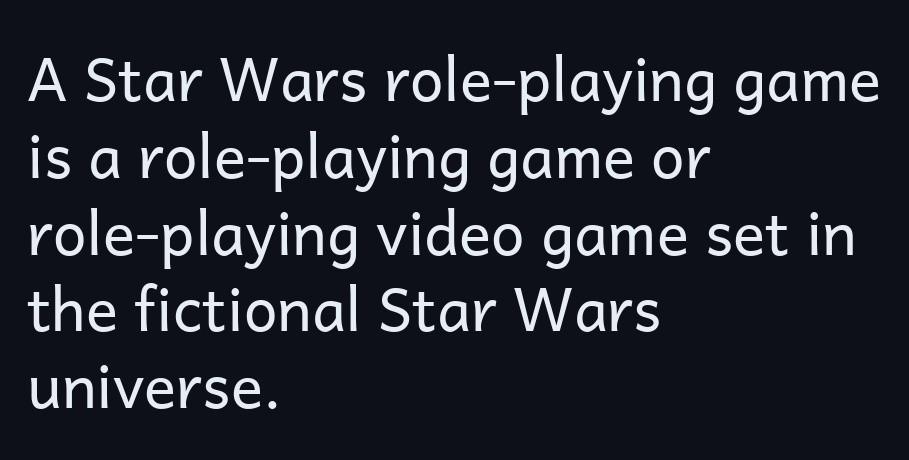
{"serif": "no", "italic": "no", "bold": "no", "weight": "regular", "width": "normal", "stroke_contrast": "low", "x_height": "medium", "monospaced": "no", "underline": "no", "align": "left", "line_spacing": "normal", "line_spacing_ratio": 1.28, "letter_spacing": "normal", "letter_spacing_em": 0.0, "glyph_px": 60}
